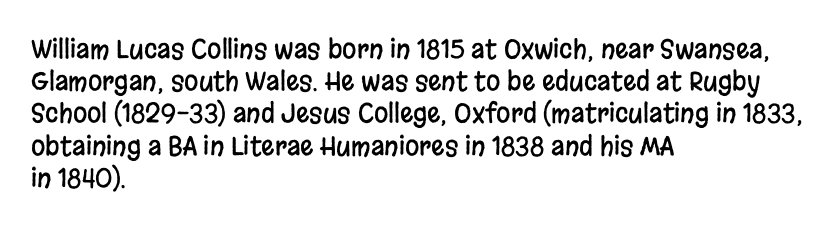
Q: Is the text italic (slanted)? A: No, it is upright.
Q: Is the text underlined? A: No.
Q: How is the paragraph aligned? A: Left-aligned.
Q: Is the spacing between letters normal or unusually wide? A: Normal.
